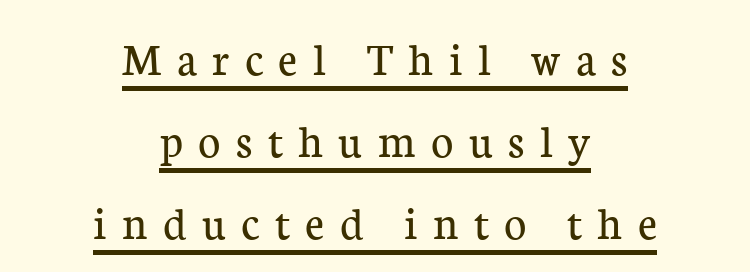
Posture: straight, roman, zero tilt. This sample is center-justified, so both line endings float freely. Caption: expanded tracking, letters set apart. Every word sits above its own underline. A light-to-regular cut is what we see here.
